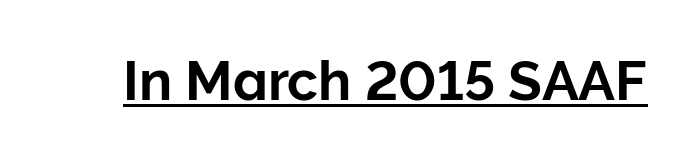
Students, observe the line beneath the letters — that is underlining. You can tell from the bare stems that sans-serif type was used. The rendering keeps characters at their native spacing. A typesetter would call this proportional, since set widths differ per character. Style check: upright.
